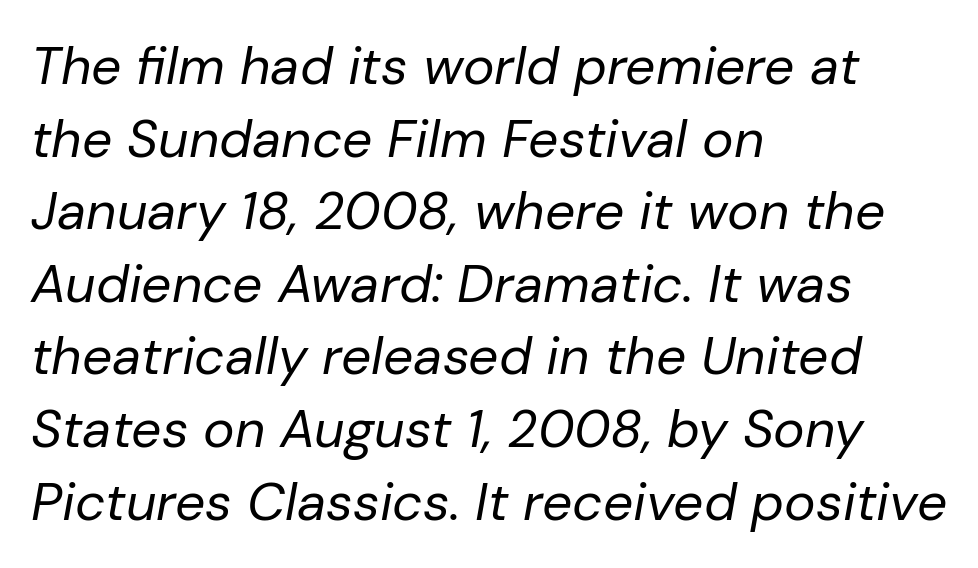
The image shows 53 px regular-weight type, italic (leaning right); set left-aligned, normal line spacing (1.37x), normal letter spacing, not underlined; low stroke contrast and a medium x-height.
